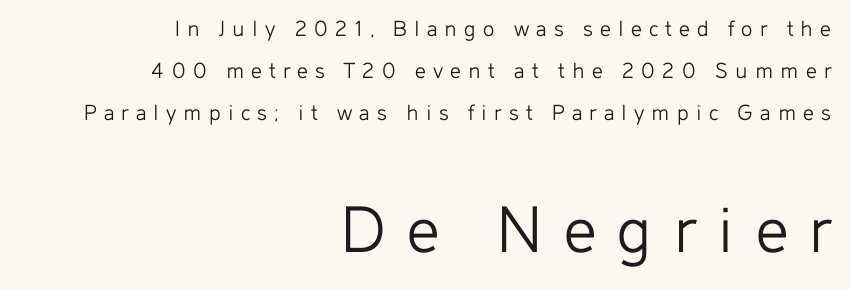
{"serif": "no", "italic": "no", "bold": "no", "weight": "light", "width": "normal", "stroke_contrast": "low", "x_height": "medium", "monospaced": "no", "underline": "no", "align": "right", "line_spacing_ratio": 1.75, "letter_spacing": "wide", "letter_spacing_em": 0.3, "larger_block": "second", "size_ratio": 3.0, "glyph_px": 72}
